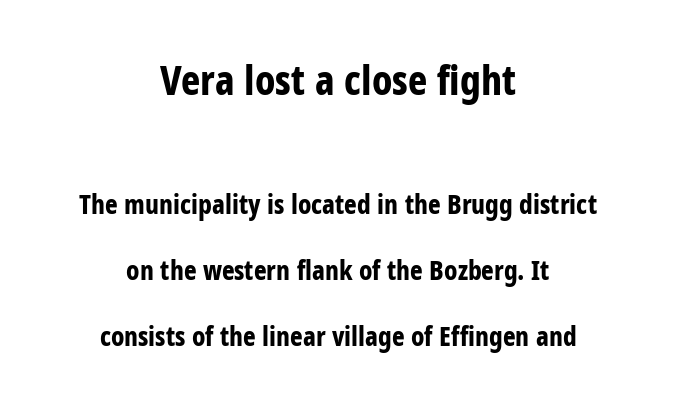
The image shows 41 px bold, condensed sans-serif type, upright; set centered, loose line spacing (2.44x), normal letter spacing, not underlined; the first (top) block is 1.52x larger; low stroke contrast and a large x-height.
